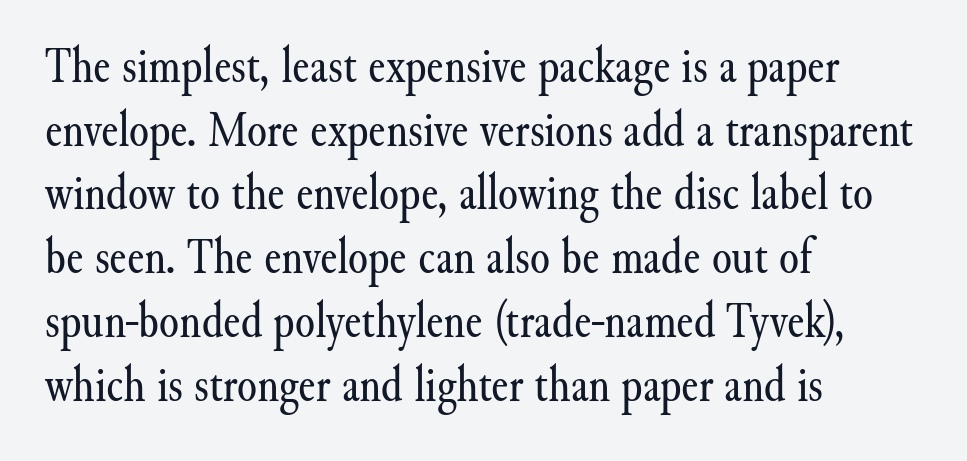
You can tell it's not italic because the verticals are truly vertical. In terms of letterspacing, this is plain default setting. Is the type heavy? It reads as light-to-regular instead. Interline gaps are of average width in this sample. What kind of face is this? One with serifs.
